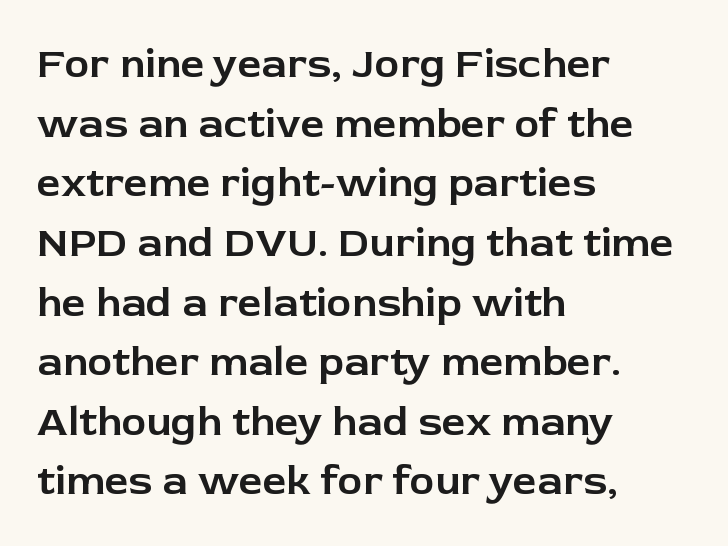
{"serif": "no", "italic": "no", "width": "normal", "stroke_contrast": "low", "x_height": "medium", "monospaced": "no", "underline": "no", "align": "left", "line_spacing": "normal", "line_spacing_ratio": 1.42, "letter_spacing": "normal", "letter_spacing_em": 0.0, "glyph_px": 42}
